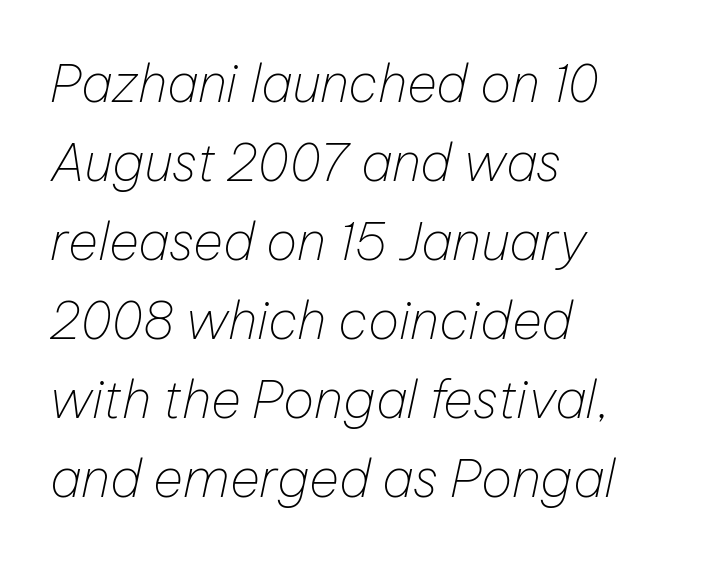
{"italic": "yes", "lean": "right", "slant_degrees": 12, "bold": "no", "weight": "thin", "width": "normal", "stroke_contrast": "low", "x_height": "medium", "monospaced": "no", "underline": "no", "align": "left", "line_spacing": "normal", "line_spacing_ratio": 1.52, "letter_spacing": "normal", "letter_spacing_em": 0.0, "glyph_px": 52}
